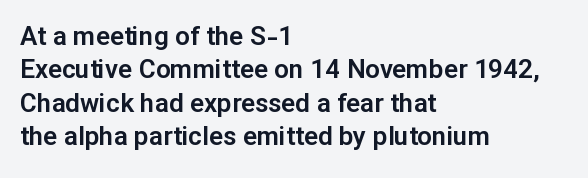
The image shows 26 px text type, upright; set left-aligned, normal line spacing (1.28x), normal letter spacing, not underlined.
